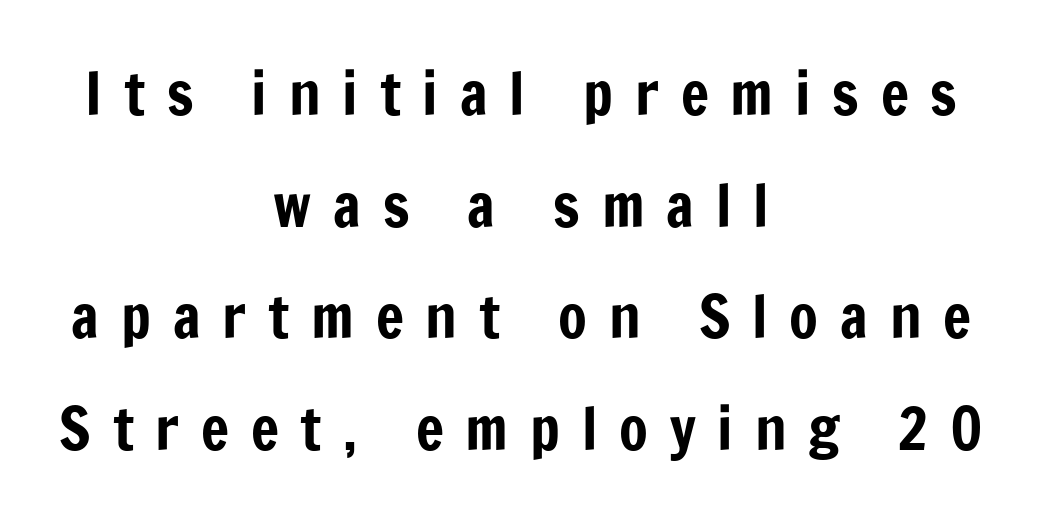
The image shows 59 px condensed sans-serif type, upright; set centered, line spacing 1.89x, unusually wide letter spacing (+0.37 em), not underlined; low stroke contrast and a medium x-height.
